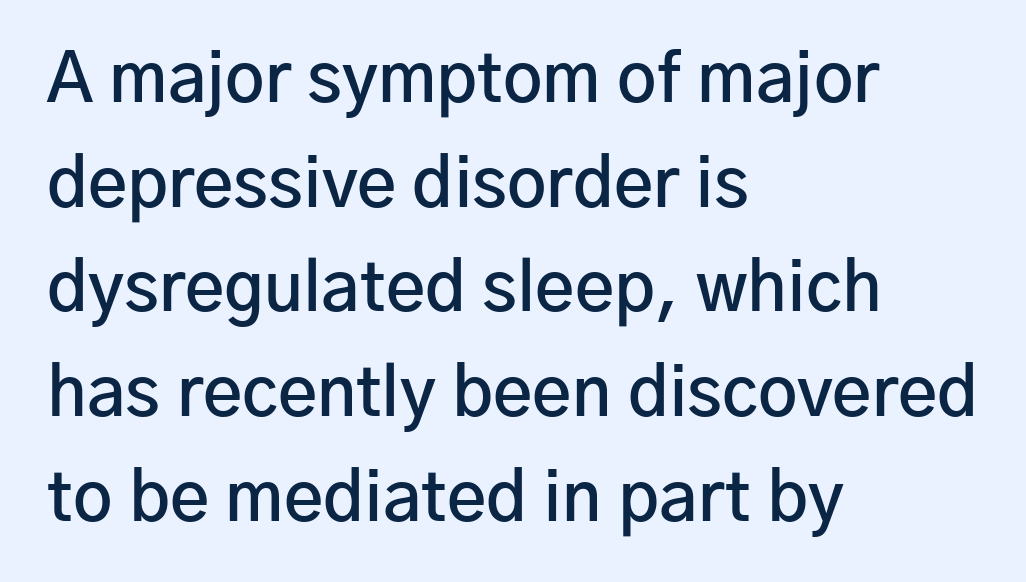
Notice how descenders clear the ascenders below comfortably — that's standard leading. The zone under the glyphs is completely vacant. A typesetter would call this zero additional tracking. This sample has the flowing, uneven cadence of proportional lettering. A sans-serif font was chosen for this passage.
